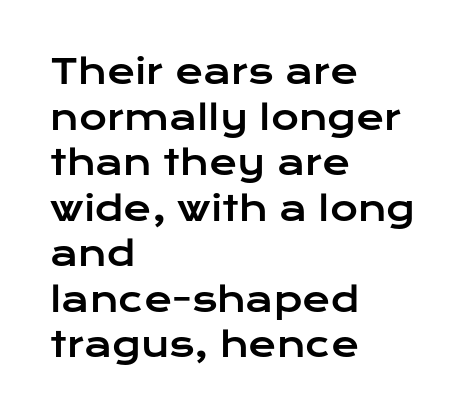
The image shows 34 px wide sans-serif type, upright; set left-aligned, normal line spacing (1.34x), normal letter spacing, not underlined; low stroke contrast and a medium x-height.
